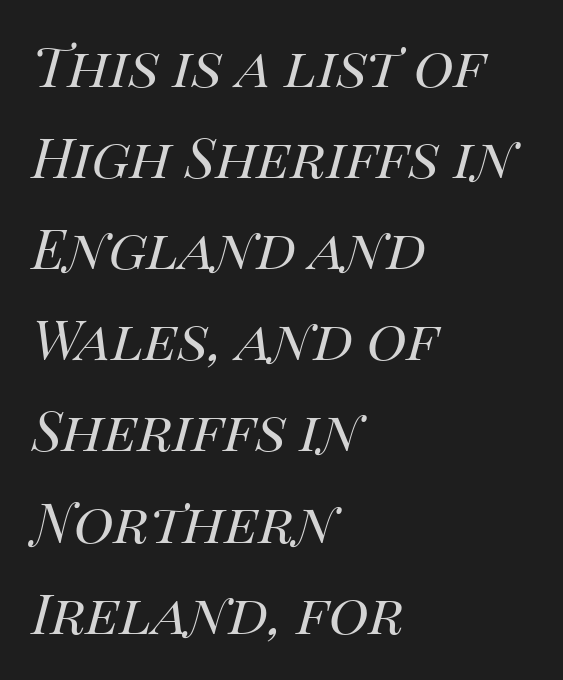
Q: Is the text bold? A: No.
Q: Is the text italic (slanted)? A: Yes, it leans right by about 14 degrees.
Q: Is the text underlined? A: No.
Q: How is the paragraph aligned? A: Left-aligned.
Q: Is the spacing between letters normal or unusually wide? A: Normal.
Q: Is the spacing between lines tight, normal or loose? A: Normal.
Q: Width (condensed, normal, or wide)? A: Normal.
Q: Stroke contrast? A: High.
Q: x-height? A: Large.
Q: Monospaced? A: No.
